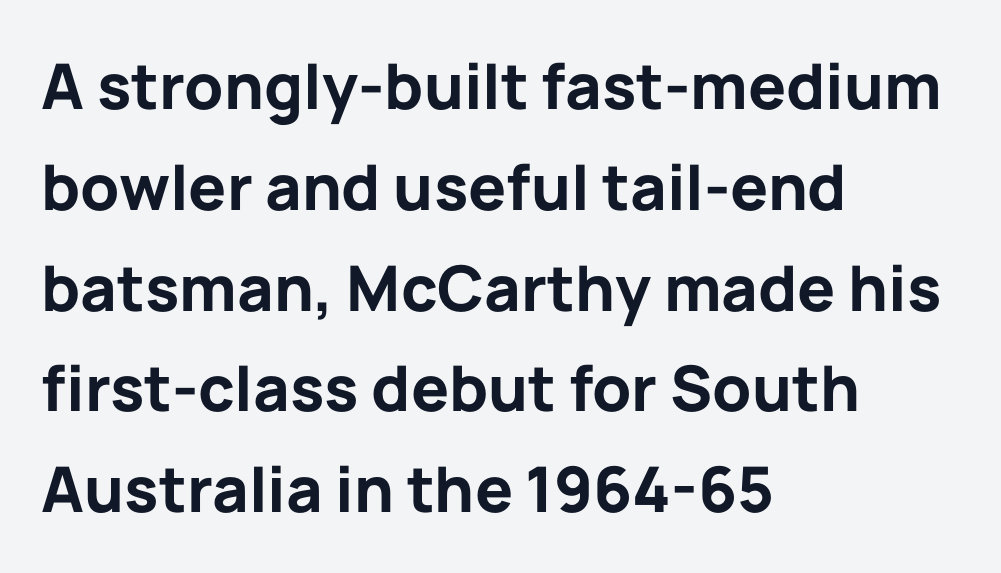
Letterform terminals end flat and unadorned throughout the passage. Type without underlining. Look at the stroke-to-counter ratio: heavy, a bold. Note the varied advance widths — an 'i' is clearly narrower than an 'm'. The paragraph shown leans on its left margin.
